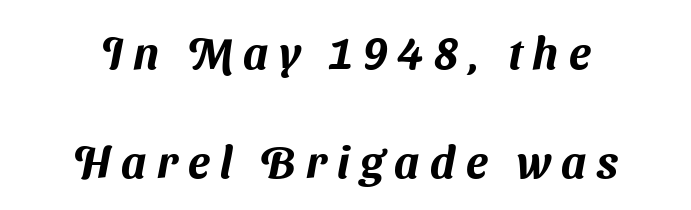
Q: Is the typeface a serif or a sans-serif typeface? A: Sans-serif.
Q: Is the text underlined? A: No.
Q: How is the paragraph aligned? A: Centered.
Q: Is the spacing between letters normal or unusually wide? A: Unusually wide.
Q: Is the spacing between lines tight, normal or loose? A: Loose.
Q: Width (condensed, normal, or wide)? A: Normal.
Q: Stroke contrast? A: Medium.
Q: x-height? A: Medium.
Q: Monospaced? A: No.
